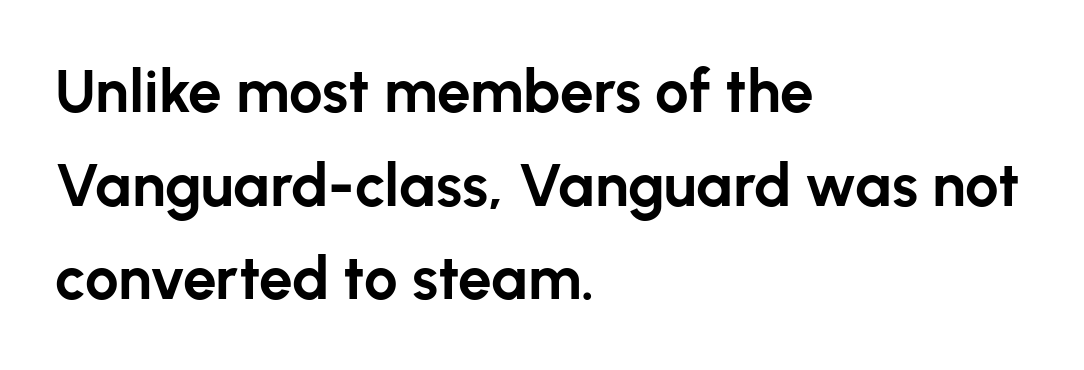
The image shows 60 px bold sans-serif type, upright; set left-aligned, normal line spacing (1.56x), normal letter spacing, not underlined; low stroke contrast and a medium x-height.
